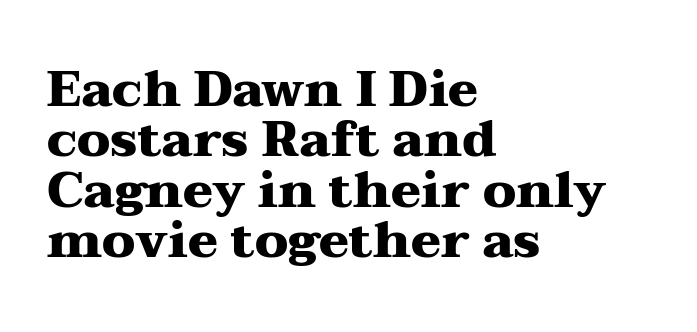
{"serif": "yes", "italic": "no", "bold": "yes", "weight": "heavy", "width": "wide", "stroke_contrast": "medium", "x_height": "medium", "monospaced": "no", "underline": "no", "align": "left", "line_spacing": "tight", "line_spacing_ratio": 1.01, "letter_spacing": "normal", "letter_spacing_em": 0.0, "glyph_px": 50}
